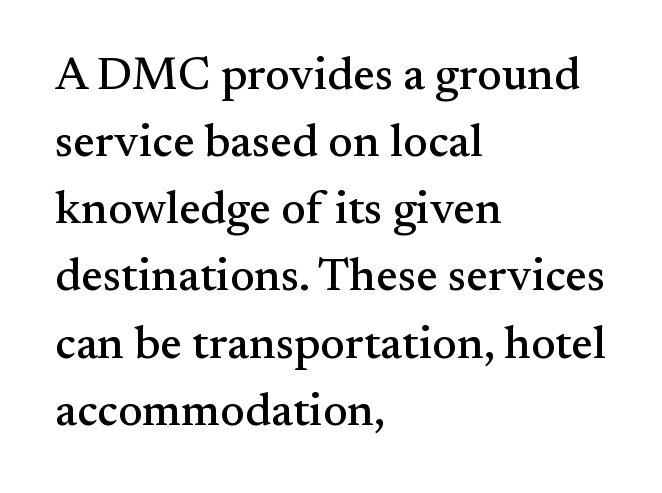
This sample keeps an unexceptional amount of space between lines. The passage shown is typed in a proportional face where columns would drift. The area under the type is left untouched. Caption: standard tracking, unaltered. The passage is arranged the way most books set body copy — flush left.
